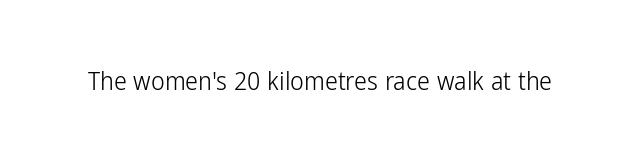
A roman cut, with each character standing at attention. Decoration check: the copy has no underline. The gaps between neighbouring characters are ordinary and unremarkable. Bold? No — there's no thickening of the strokes.
